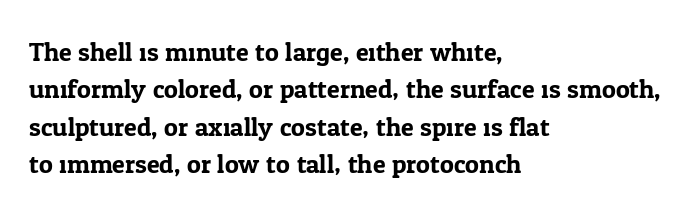
{"italic": "no", "underline": "no", "align": "left", "line_spacing": "normal", "line_spacing_ratio": 1.44, "letter_spacing": "normal", "letter_spacing_em": 0.0, "glyph_px": 26}
